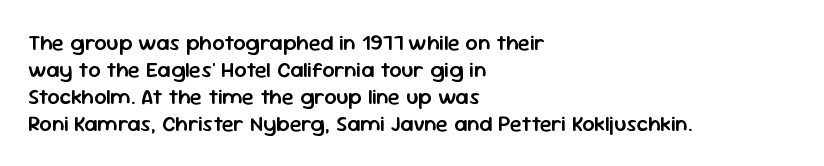
Letters rest on an invisible, unmarked baseline. Notice how the stems are strictly vertical — no italics here. In terms of letterspacing, this is plain default setting. This is moderately heavy type, rendered in semibold. Reading down the block, your eye returns to a fixed left position each line.
